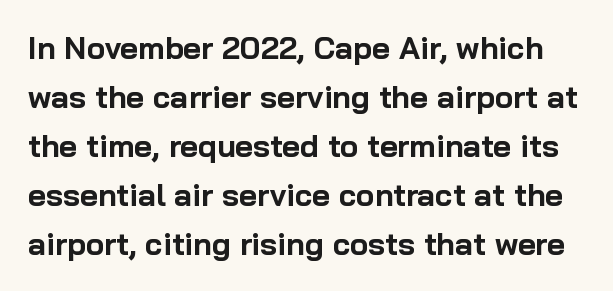
Font category for this specimen: sans-serif. Baseline-to-baseline distance is the conventional proportion of letter height. Rendered with straight, roman letterforms. The passage shown is not underscored anywhere. The passage shown is typed in a proportional face where columns would drift. The line texture is even and compact thanks to regular tracking.
